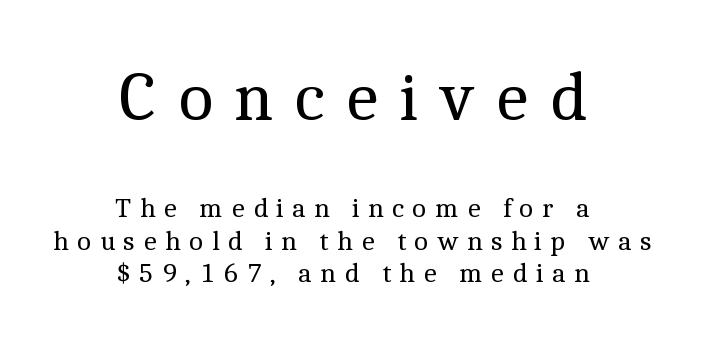
Q: Is the text bold? A: No.
Q: Is the text italic (slanted)? A: No, it is upright.
Q: Is the typeface a serif or a sans-serif typeface? A: Serif.
Q: Is the text underlined? A: No.
Q: How is the paragraph aligned? A: Centered.
Q: Is the spacing between letters normal or unusually wide? A: Unusually wide.
Q: Which block of text is set in a larger size, the first (top) or the second (bottom)? A: The first (top) one.
Q: Width (condensed, normal, or wide)? A: Normal.
Q: x-height? A: Medium.
Q: Monospaced? A: No.
